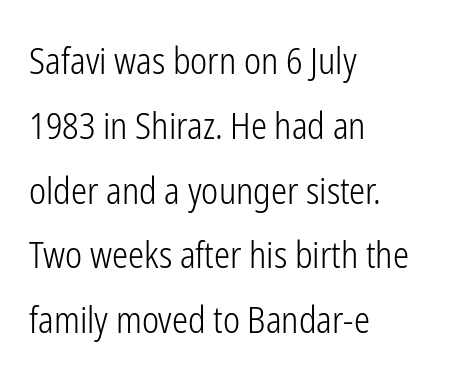
Nothing unusual about the tracking: characters are spaced as the font intends. These lines were composed using upright roman letters. Heft: none added — not bold. Nobody drew a line under any word here.
